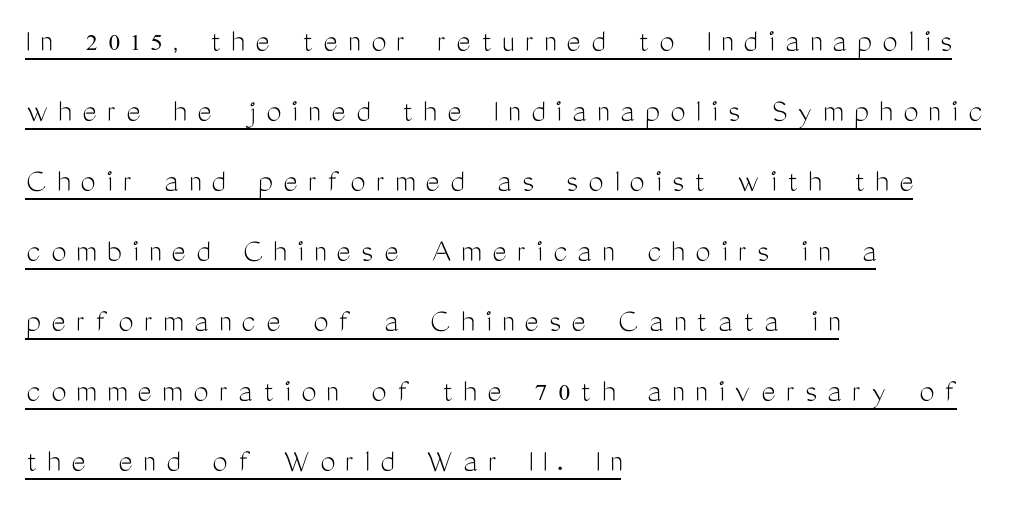
Each word looks stretched out because of the extra space between its letters. Regarding leading, the lines here are spaced well apart. Ascenders rise straight up at ninety degrees. A typographer would call this underscored text. The setting favours the left margin, as ordinary paragraphs usually do.
